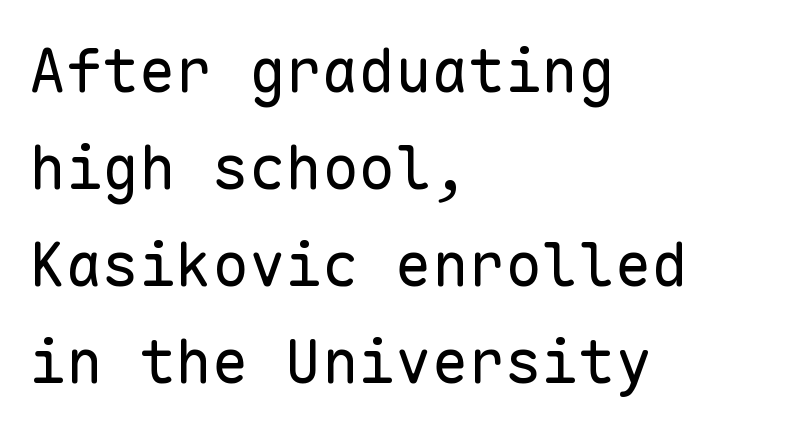
{"serif": "no", "italic": "no", "bold": "no", "weight": "regular", "width": "normal", "stroke_contrast": "low", "x_height": "medium", "monospaced": "yes", "underline": "no", "align": "left", "line_spacing": "normal", "line_spacing_ratio": 1.59, "letter_spacing": "normal", "letter_spacing_em": 0.0, "glyph_px": 61}
